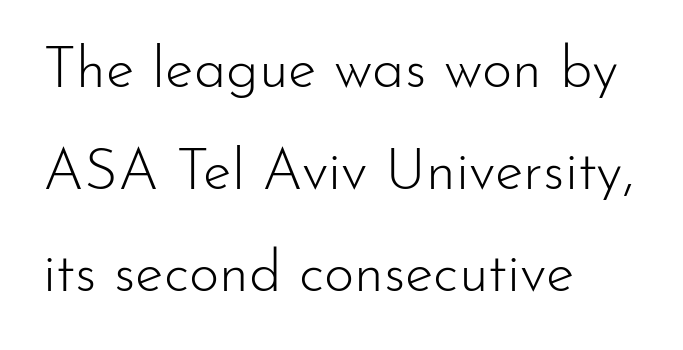
Q: Is the text bold? A: No.
Q: Is the text italic (slanted)? A: No, it is upright.
Q: Is the typeface a serif or a sans-serif typeface? A: Sans-serif.
Q: Is the text underlined? A: No.
Q: How is the paragraph aligned? A: Left-aligned.
Q: Is the spacing between letters normal or unusually wide? A: Normal.
Q: Width (condensed, normal, or wide)? A: Normal.
Q: Stroke contrast? A: Low.
Q: x-height? A: Small.
Q: Monospaced? A: No.
